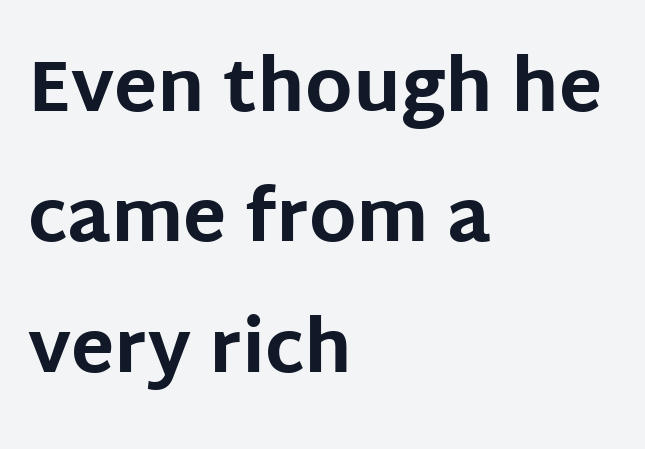
The image shows 72 px bold sans-serif type, upright; set left-aligned, line spacing 1.81x, normal letter spacing, not underlined; low stroke contrast and a large x-height.
